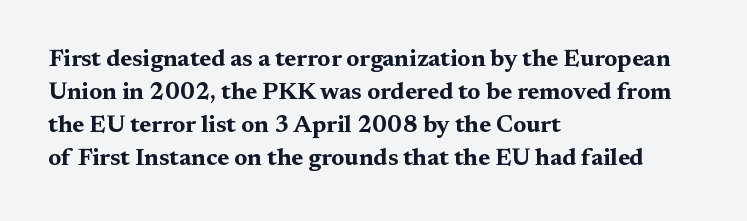
The image shows 24 px bold type, upright; set left-aligned, normal line spacing (1.38x), normal letter spacing, not underlined.
